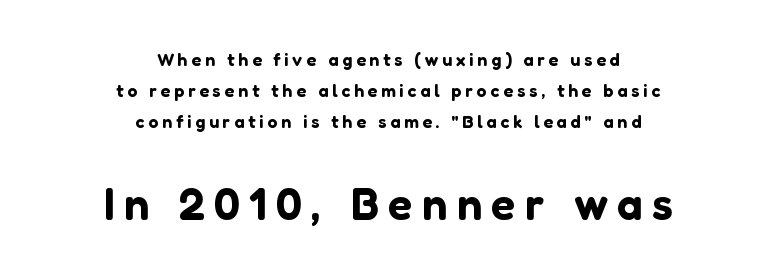
{"serif": "no", "italic": "no", "width": "normal", "stroke_contrast": "low", "x_height": "medium", "monospaced": "no", "underline": "no", "align": "center", "line_spacing_ratio": 1.71, "letter_spacing": "wide", "letter_spacing_em": 0.21, "larger_block": "second", "size_ratio": 2.5, "glyph_px": 45}
